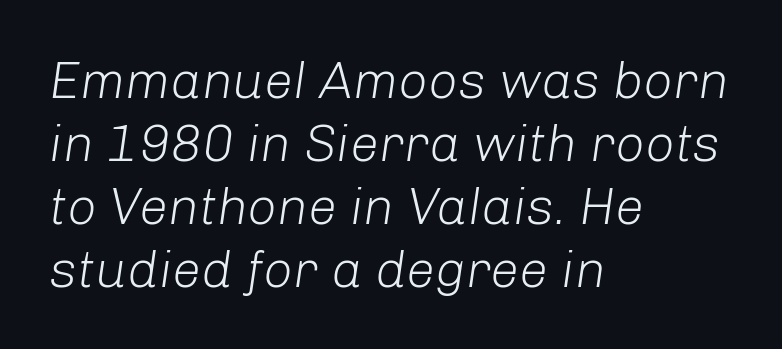
The image shows 52 px light type, italic (leaning right); set left-aligned, line spacing 1.21x, normal letter spacing, not underlined; low stroke contrast and a medium x-height.
